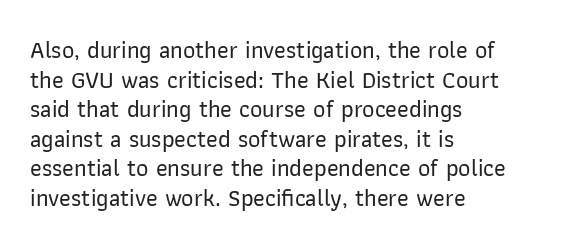
The rag falls on the right side of this text block. This sample uses an upright cut, with every glyph sitting square on the baseline. This sample uses plain, unmodified letter spacing. The strip under each line holds only bare page.
